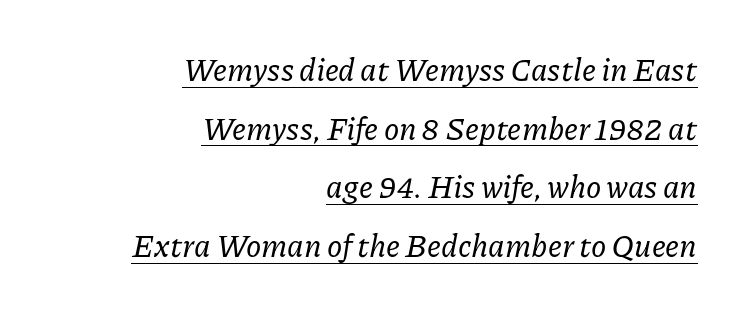
The image shows 31 px serif type, italic (leaning right); set right-aligned, line spacing 1.89x, normal letter spacing, underlined; low stroke contrast and a medium x-height.
